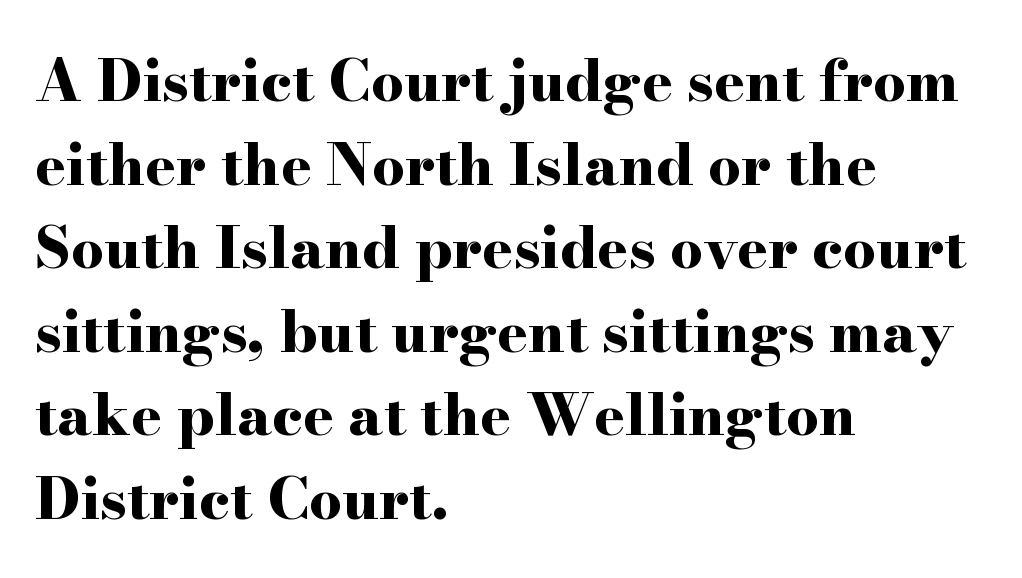
The line texture is even and compact thanks to regular tracking. Unlike italic type, these characters show no tilt at all. Each row of text sits above clean, open space. Plenty of ink on the page — the face is bold. This sample uses a serif face.
